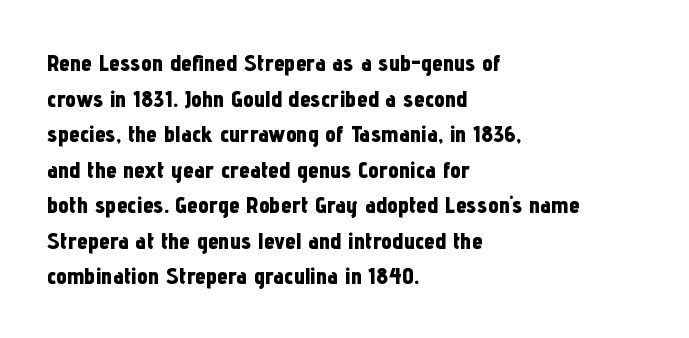
Q: Is the text bold? A: Yes.
Q: Is the text italic (slanted)? A: No, it is upright.
Q: Is the text underlined? A: No.
Q: How is the paragraph aligned? A: Left-aligned.
Q: Is the spacing between letters normal or unusually wide? A: Normal.
Q: Is the spacing between lines tight, normal or loose? A: Normal.
